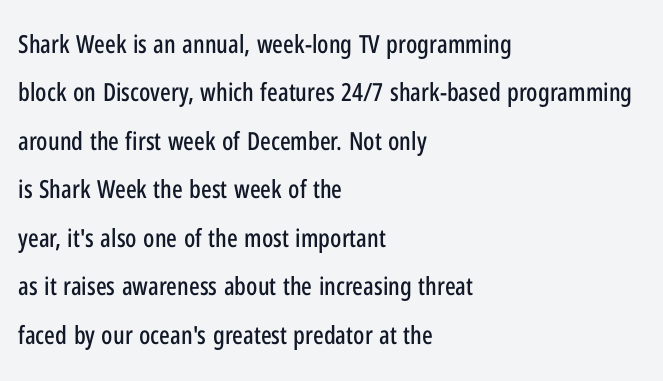
The image shows 25 px text type, upright; set left-aligned, loose line spacing (1.94x), normal letter spacing, not underlined.
